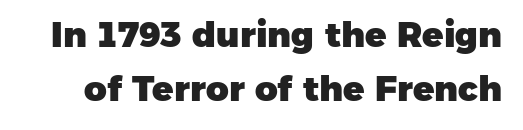
{"serif": "no", "bold": "yes", "weight": "heavy", "width": "normal", "stroke_contrast": "low", "x_height": "medium", "monospaced": "no", "underline": "no", "line_spacing": "normal", "line_spacing_ratio": 1.55, "letter_spacing": "normal", "letter_spacing_em": 0.0, "glyph_px": 35}
